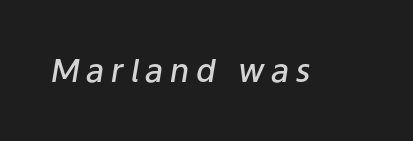
{"italic": "yes", "lean": "right", "slant_degrees": 9, "bold": "semi", "weight": "semibold", "width": "normal", "stroke_contrast": "low", "x_height": "medium", "monospaced": "no", "underline": "no", "letter_spacing": "wide", "letter_spacing_em": 0.21, "glyph_px": 32}
